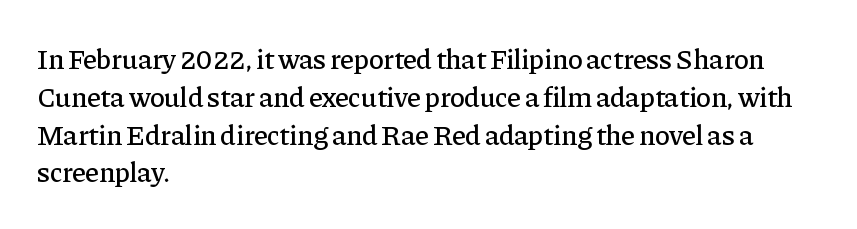
The image shows 28 px serif type, upright; set left-aligned, normal line spacing (1.35x), normal letter spacing, not underlined; low stroke contrast and a medium x-height.
